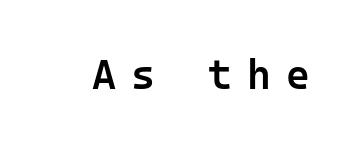
Q: Is the text bold? A: Semi-bold.
Q: Is the text italic (slanted)? A: No, it is upright.
Q: Is the typeface a serif or a sans-serif typeface? A: Sans-serif.
Q: Is the text underlined? A: No.
Q: Is the spacing between letters normal or unusually wide? A: Unusually wide.
Q: Width (condensed, normal, or wide)? A: Normal.
Q: Stroke contrast? A: Low.
Q: x-height? A: Medium.
Q: Monospaced? A: Yes.
